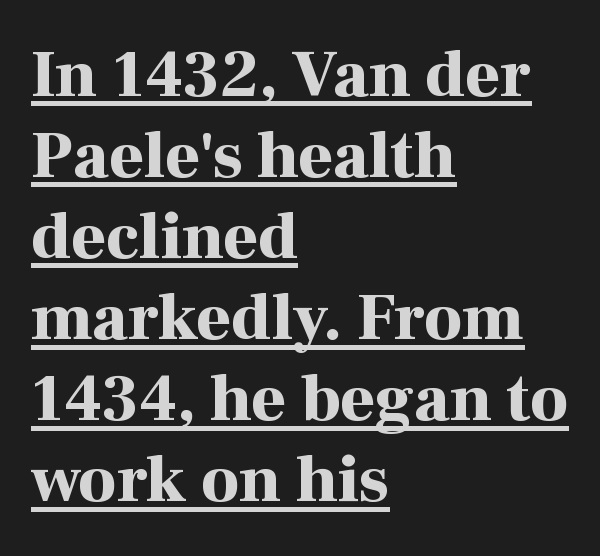
Q: Is the text bold? A: Yes.
Q: Is the text italic (slanted)? A: No, it is upright.
Q: Is the typeface a serif or a sans-serif typeface? A: Serif.
Q: Is the text underlined? A: Yes.
Q: How is the paragraph aligned? A: Left-aligned.
Q: Is the spacing between letters normal or unusually wide? A: Normal.
Q: Width (condensed, normal, or wide)? A: Normal.
Q: Stroke contrast? A: High.
Q: x-height? A: Medium.
Q: Monospaced? A: No.
